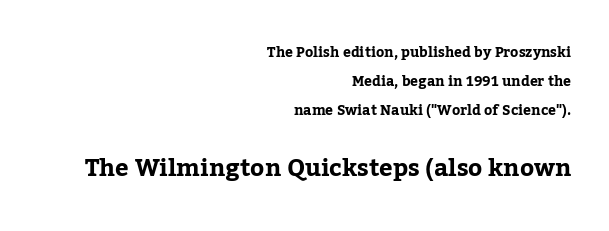
{"italic": "no", "underline": "no", "align": "right", "line_spacing": "loose", "line_spacing_ratio": 2.06, "letter_spacing": "normal", "letter_spacing_em": 0.0, "larger_block": "second", "size_ratio": 1.71, "glyph_px": 24}
